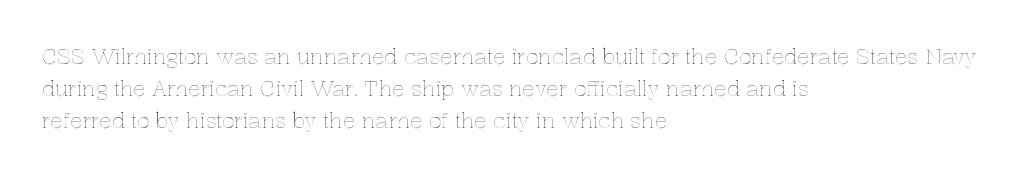
Q: Is the text italic (slanted)? A: No, it is upright.
Q: Is the text underlined? A: No.
Q: How is the paragraph aligned? A: Left-aligned.
Q: Is the spacing between letters normal or unusually wide? A: Normal.
Q: Is the spacing between lines tight, normal or loose? A: Normal.
